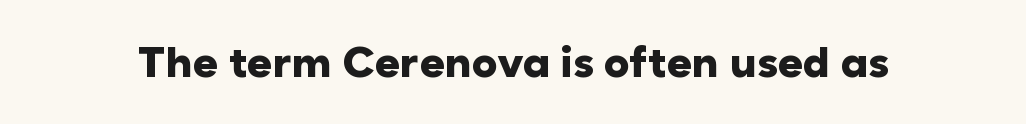
The image shows 43 px heavy sans-serif type, upright; set normal letter spacing, not underlined; low stroke contrast and a medium x-height.
